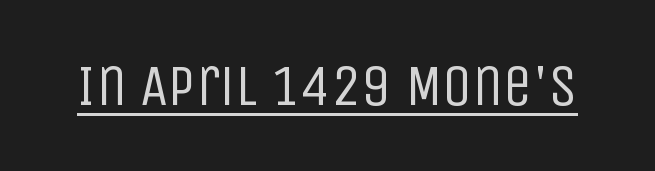
The strokes are not fattened; the text isn't bold. Here the glyphs are tracked normally, forming tight word shapes. The passage shown is typeset with a sans-serif family. A typographer would call this underscored text. The rendering uses natural spacing where letterforms have individual widths. The typography opts for an upright posture over an oblique one.
